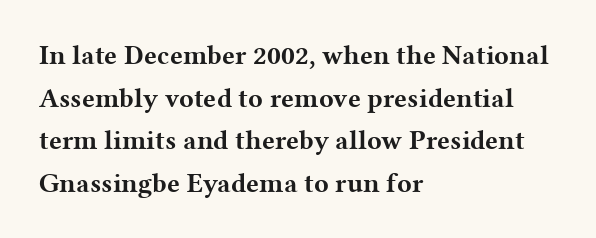
The image shows 27 px bold type, upright; set left-aligned, normal line spacing (1.58x), normal letter spacing, not underlined.
